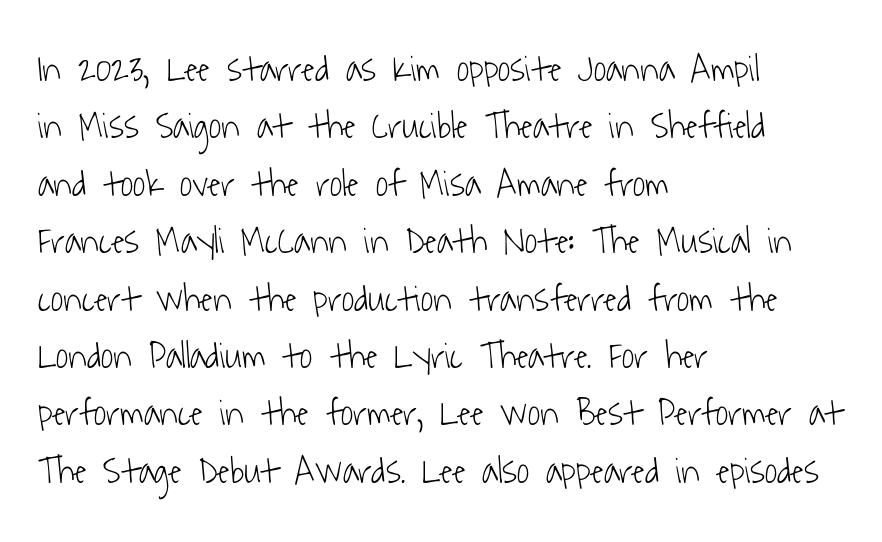
The image shows 38 px light, condensed sans-serif type; set left-aligned, normal line spacing (1.51x), normal letter spacing, not underlined; low stroke contrast and a medium x-height.
